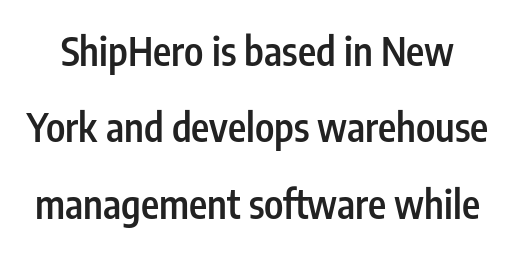
You could not count columns in this text — the font is proportionally spaced. A typesetter would call this leading open, well beyond the default. The lettering holds an erect, upright posture throughout. You could call the tracking neutral — neither tight nor loose. Words float on clear page, feet unadorned. Classification — sans serif.
